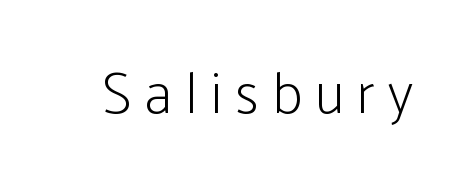
Q: Is the text bold? A: No.
Q: Is the text italic (slanted)? A: No, it is upright.
Q: Is the typeface a serif or a sans-serif typeface? A: Sans-serif.
Q: Is the text underlined? A: No.
Q: Is the spacing between letters normal or unusually wide? A: Unusually wide.
Q: Width (condensed, normal, or wide)? A: Condensed.
Q: Stroke contrast? A: Low.
Q: x-height? A: Medium.
Q: Monospaced? A: No.
